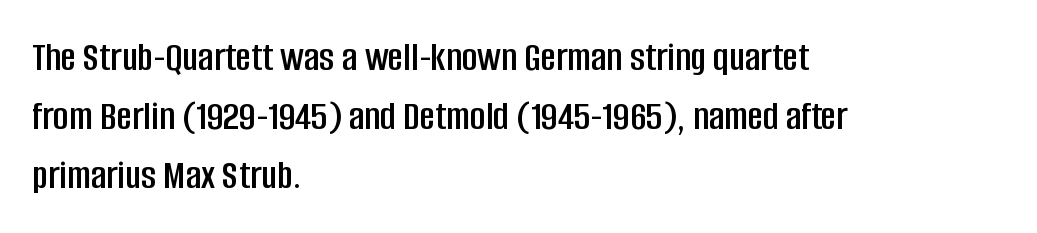
{"serif": "no", "italic": "no", "width": "condensed", "stroke_contrast": "low", "x_height": "large", "monospaced": "no", "underline": "no", "align": "left", "line_spacing": "normal", "line_spacing_ratio": 1.4, "letter_spacing": "normal", "letter_spacing_em": 0.0, "glyph_px": 42}
